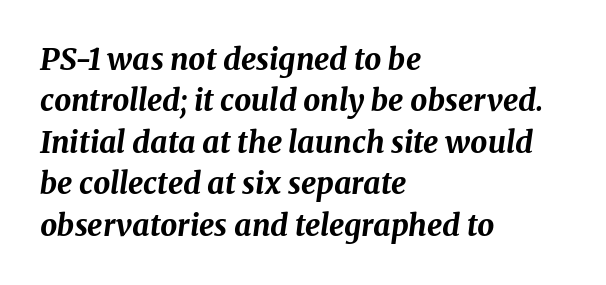
Glyph-to-glyph distance matches everyday printed text. The rendering uses natural spacing where letterforms have individual widths. The rendering uses a bold face; every stroke is thick and dark. Descender tails drop into unmarked territory. The passage shown leans; its letterforms are oblique.
